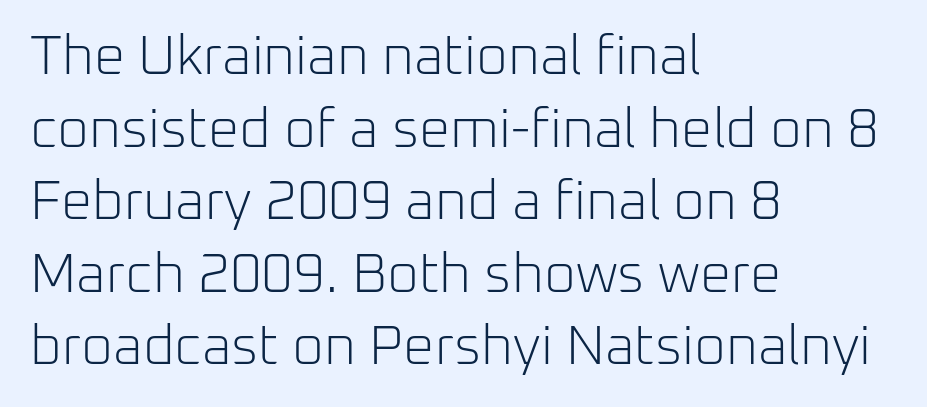
The image shows 55 px light sans-serif type, upright; set left-aligned, normal line spacing (1.32x), normal letter spacing, not underlined; low stroke contrast and a medium x-height.
